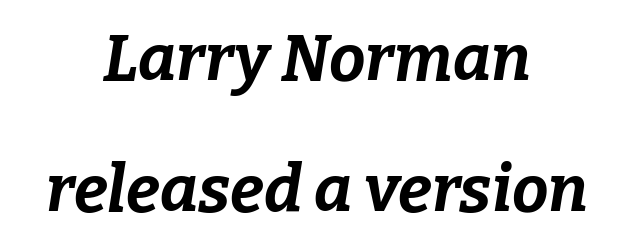
{"italic": "yes", "lean": "right", "slant_degrees": 9, "bold": "yes", "weight": "bold", "width": "normal", "stroke_contrast": "low", "x_height": "medium", "monospaced": "no", "underline": "no", "align": "center", "line_spacing": "loose", "line_spacing_ratio": 2.01, "letter_spacing": "normal", "letter_spacing_em": 0.0, "glyph_px": 65}
